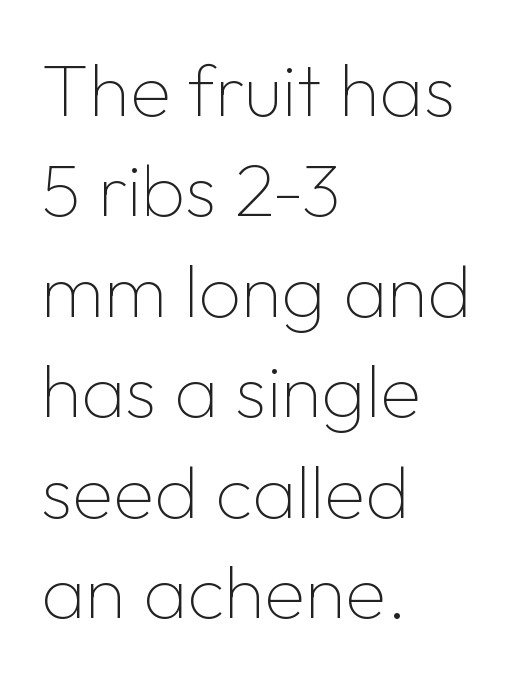
The image shows 75 px thin sans-serif type, upright; set left-aligned, normal line spacing (1.34x), normal letter spacing, not underlined; low stroke contrast and a medium x-height.
